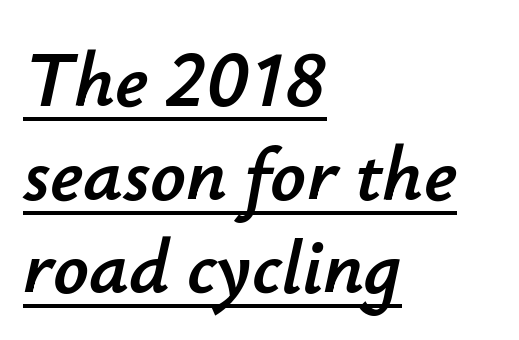
Note the varied advance widths — an 'i' is clearly narrower than an 'm'. Is there an underline? Yes — a line sits under the letters. If you drew a ruler down the left edge, every line would touch it. The text carries the slant typical of an italic or oblique font. In terms of letterspacing, this is plain default setting.
